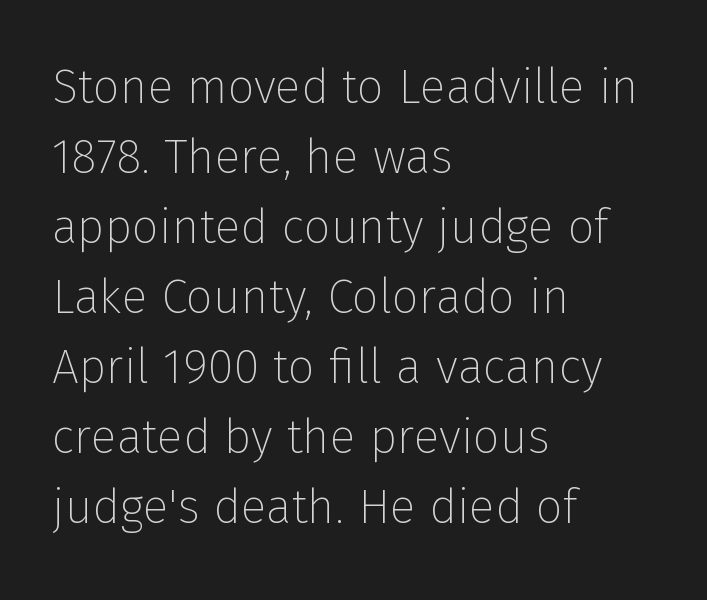
Is there much room between lines? A standard amount, neither cramped nor airy. The passage shown is not underscored anywhere. The axis of the letterforms is exactly vertical. Weight: in the light-to-regular range. Note: no serifs on the glyphs.
